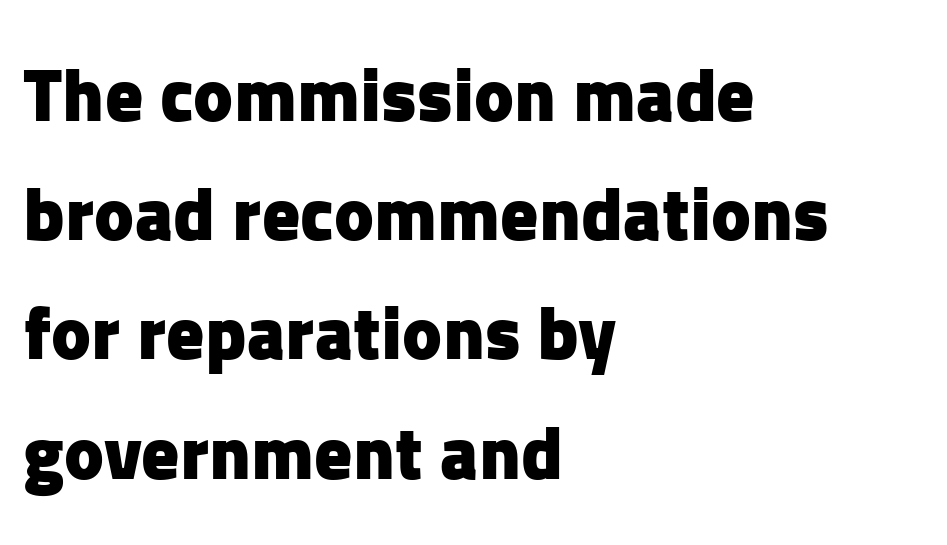
Q: Is the text bold? A: Yes.
Q: Is the text italic (slanted)? A: No, it is upright.
Q: Is the typeface a serif or a sans-serif typeface? A: Sans-serif.
Q: Is the text underlined? A: No.
Q: How is the paragraph aligned? A: Left-aligned.
Q: Is the spacing between letters normal or unusually wide? A: Normal.
Q: Is the spacing between lines tight, normal or loose? A: Normal.
Q: Width (condensed, normal, or wide)? A: Normal.
Q: Stroke contrast? A: Low.
Q: x-height? A: Medium.
Q: Monospaced? A: No.
